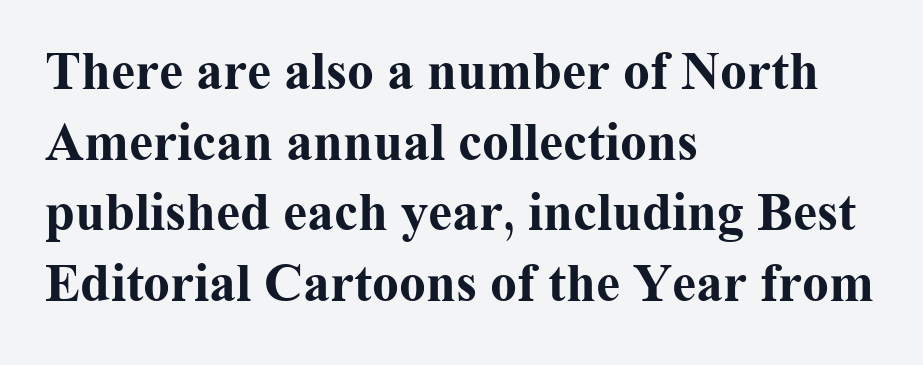
{"serif": "yes", "italic": "no", "bold": "yes", "weight": "bold", "width": "normal", "stroke_contrast": "medium", "x_height": "medium", "monospaced": "no", "underline": "no", "align": "left", "line_spacing": "normal", "line_spacing_ratio": 1.31, "letter_spacing": "normal", "letter_spacing_em": 0.0, "glyph_px": 54}
